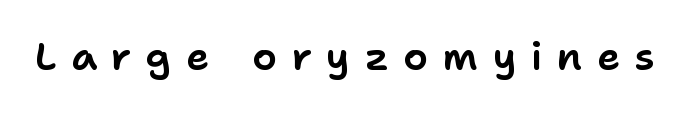
Just letters on the line, the space beneath them empty. You could only call the tracking loose — the letters float apart. Classification — sans serif. Does the lettering tilt? It doesn't — this is upright.
